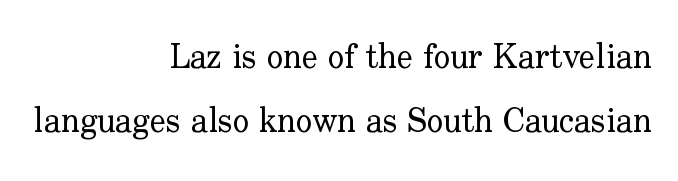
Q: Is the text bold? A: No.
Q: Is the text italic (slanted)? A: No, it is upright.
Q: Is the typeface a serif or a sans-serif typeface? A: Serif.
Q: Is the text underlined? A: No.
Q: How is the paragraph aligned? A: Right-aligned.
Q: Is the spacing between letters normal or unusually wide? A: Normal.
Q: Width (condensed, normal, or wide)? A: Normal.
Q: Stroke contrast? A: Low.
Q: x-height? A: Small.
Q: Monospaced? A: No.
